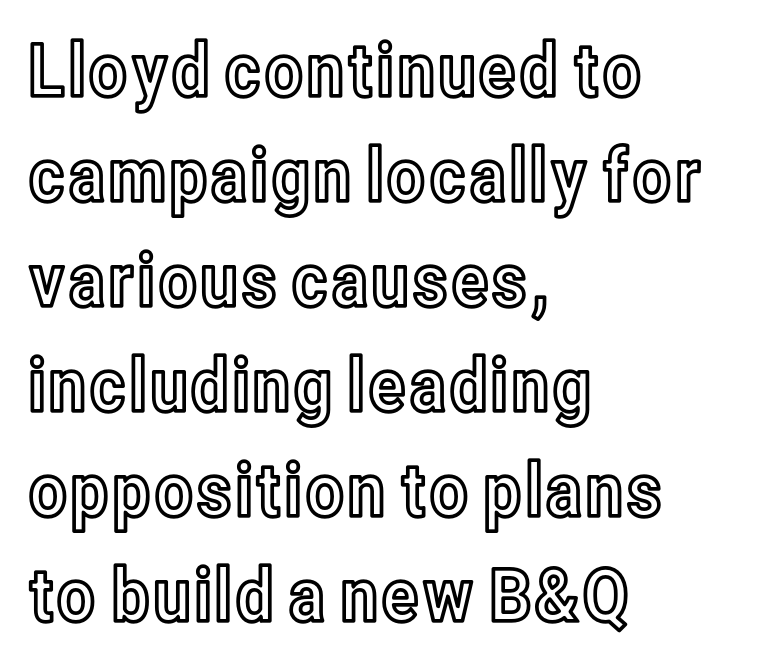
{"italic": "no", "width": "condensed", "x_height": "medium", "monospaced": "no", "underline": "no", "align": "left", "line_spacing": "normal", "line_spacing_ratio": 1.42, "letter_spacing": "normal", "letter_spacing_em": 0.0, "glyph_px": 74}
